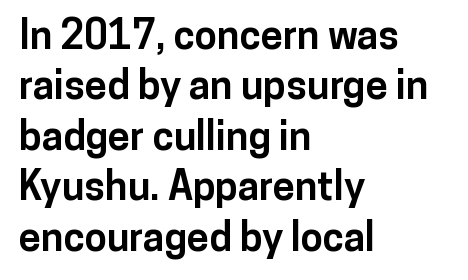
Stroke thickness is high; the sample reads as a true bold. The face used here is proportionally spaced, like ordinary book or web type. How would I describe the line gaps? Plain and ordinary. Notice how the stems are strictly vertical — no italics here. Typeset ragged right — the left edge is the straight one.
